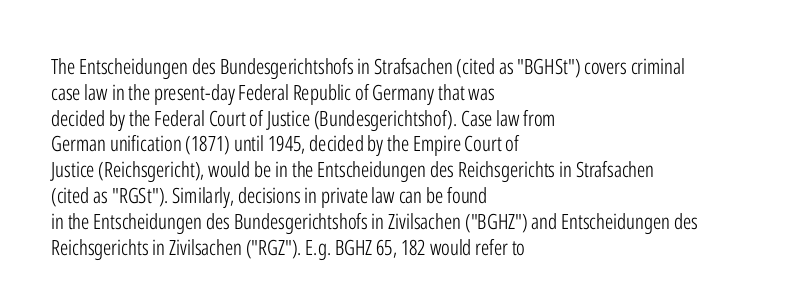
Q: Is the text bold? A: No.
Q: Is the text italic (slanted)? A: No, it is upright.
Q: Is the text underlined? A: No.
Q: How is the paragraph aligned? A: Left-aligned.
Q: Is the spacing between letters normal or unusually wide? A: Normal.
